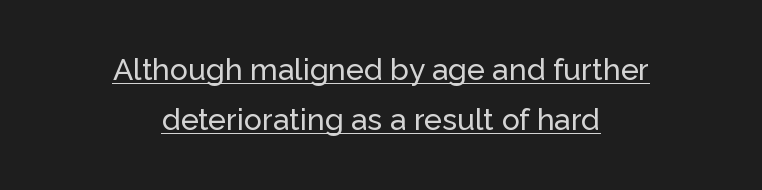
A rule runs beneath these lines of type. The passage shown is typed in a proportional face where columns would drift. The rows are spaced the way most documents space them. A typesetter would label this face a sans.
